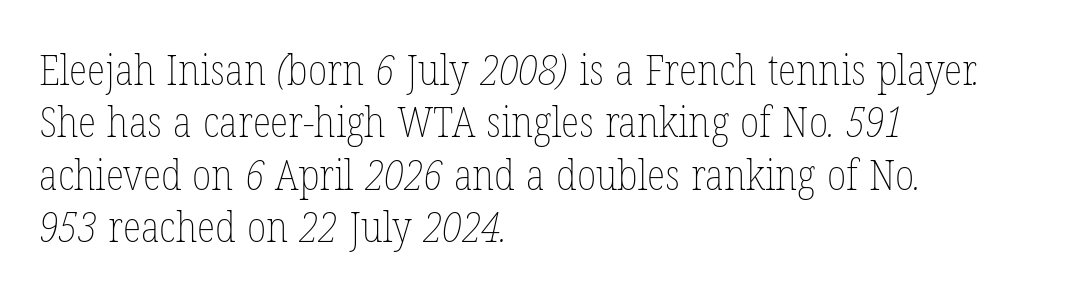
Q: Is the text bold? A: No.
Q: Is the text underlined? A: No.
Q: How is the paragraph aligned? A: Left-aligned.
Q: Is the spacing between letters normal or unusually wide? A: Normal.
Q: Width (condensed, normal, or wide)? A: Condensed.
Q: Stroke contrast? A: Low.
Q: x-height? A: Medium.
Q: Monospaced? A: No.
